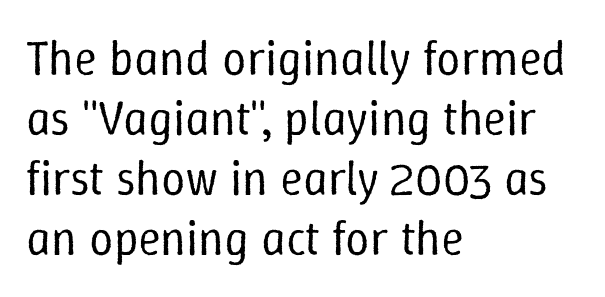
Q: Is the text bold? A: No.
Q: Is the text italic (slanted)? A: No, it is upright.
Q: Is the text underlined? A: No.
Q: How is the paragraph aligned? A: Left-aligned.
Q: Is the spacing between letters normal or unusually wide? A: Normal.
Q: Is the spacing between lines tight, normal or loose? A: Normal.
Q: Width (condensed, normal, or wide)? A: Normal.
Q: Stroke contrast? A: Low.
Q: x-height? A: Medium.
Q: Monospaced? A: No.
